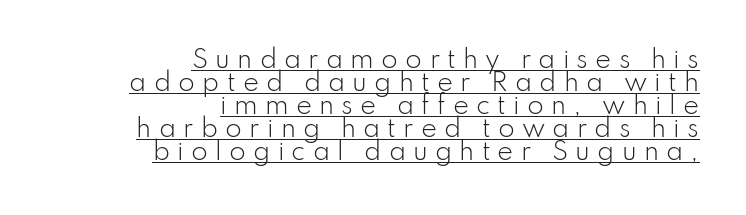
{"italic": "no", "bold": "no", "underline": "yes", "align": "right", "line_spacing": "tight", "line_spacing_ratio": 0.96, "letter_spacing": "wide", "letter_spacing_em": 0.3, "glyph_px": 24}
